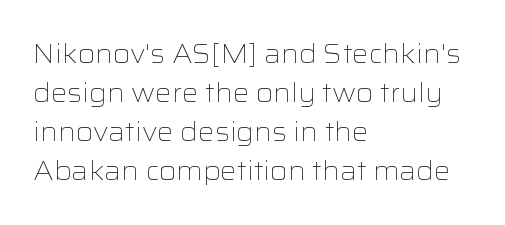
Q: Is the text bold? A: No.
Q: Is the text italic (slanted)? A: No, it is upright.
Q: Is the text underlined? A: No.
Q: How is the paragraph aligned? A: Left-aligned.
Q: Is the spacing between letters normal or unusually wide? A: Normal.
Q: Is the spacing between lines tight, normal or loose? A: Normal.
